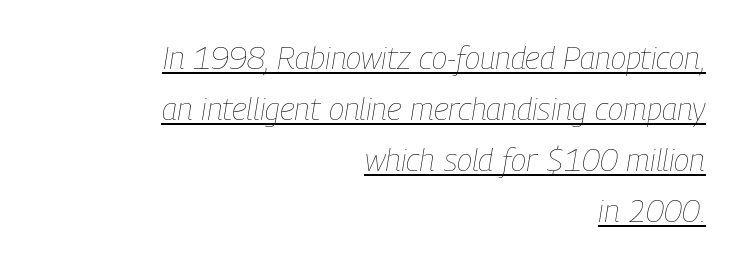
The image shows 32 px thin, condensed type, italic (leaning right); set right-aligned, normal line spacing (1.59x), normal letter spacing, underlined; low stroke contrast and a medium x-height.
